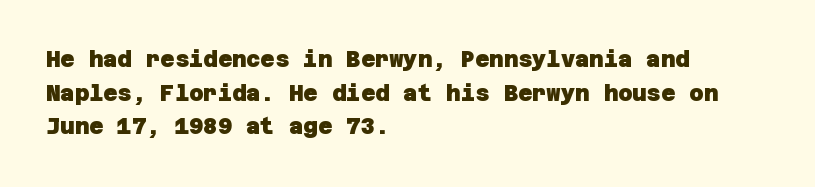
{"bold": "yes", "underline": "no", "align": "left", "line_spacing": "normal", "line_spacing_ratio": 1.53, "letter_spacing": "normal", "letter_spacing_em": 0.0, "glyph_px": 22}
